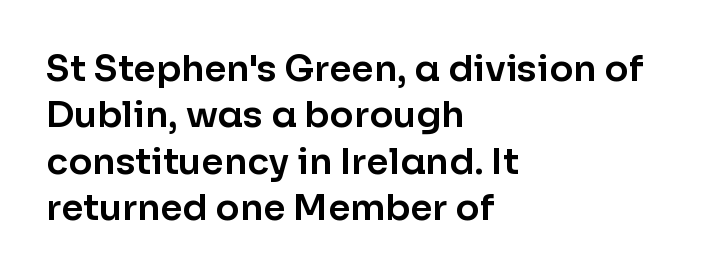
{"serif": "no", "italic": "no", "width": "normal", "stroke_contrast": "low", "x_height": "medium", "monospaced": "no", "underline": "no", "align": "left", "line_spacing": "normal", "line_spacing_ratio": 1.29, "letter_spacing": "normal", "letter_spacing_em": 0.0, "glyph_px": 36}
